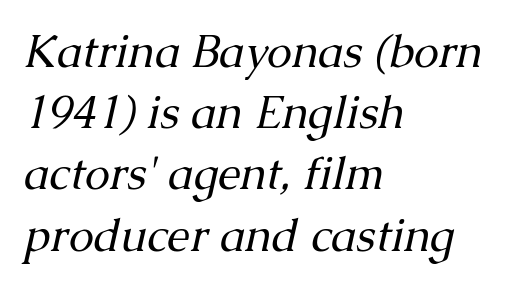
The image shows 45 px regular-weight serif type, italic (leaning right); set left-aligned, normal line spacing (1.36x), normal letter spacing, not underlined; medium stroke contrast and a medium x-height.
